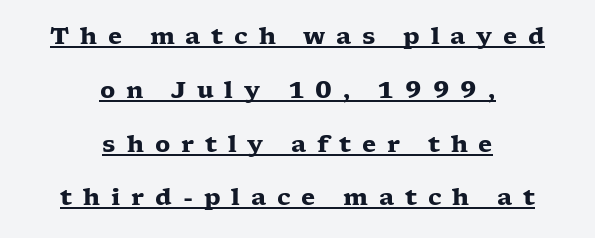
Q: Is the text bold? A: Yes.
Q: Is the text italic (slanted)? A: No, it is upright.
Q: Is the text underlined? A: Yes.
Q: How is the paragraph aligned? A: Centered.
Q: Is the spacing between letters normal or unusually wide? A: Unusually wide.
Q: Is the spacing between lines tight, normal or loose? A: Loose.
